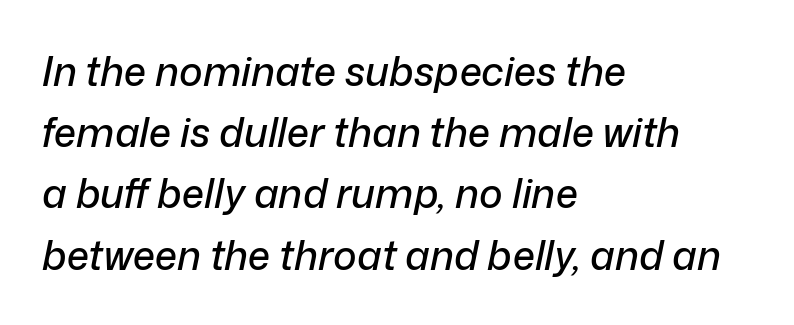
Descenders hang freely into open space. Think of a printed novel: that variable character pitch is what you see here. Each word holds together tightly as a unit, with standard inter-letter gaps. Horizontal bands of white between lines are of average thickness. The setting favours the left margin, as ordinary paragraphs usually do. The text carries the slant typical of an italic or oblique font.
